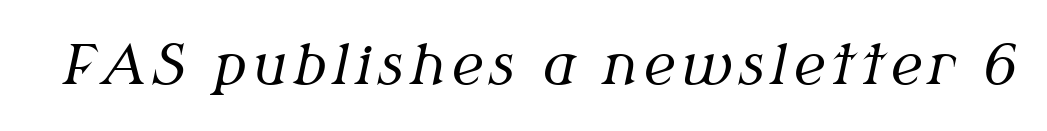
{"serif": "yes", "italic": "yes", "lean": "right", "slant_degrees": 12, "bold": "no", "weight": "regular", "width": "normal", "stroke_contrast": "medium", "x_height": "medium", "monospaced": "no", "underline": "no", "glyph_px": 54}
